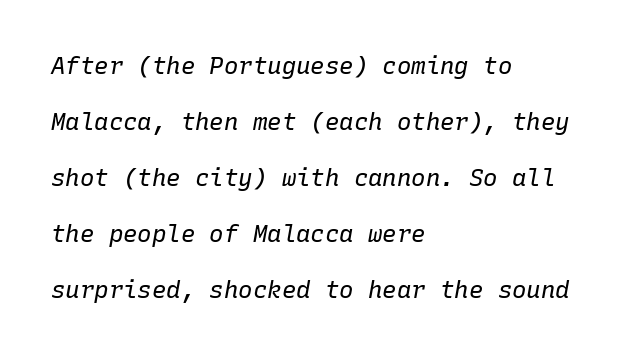
The image shows 24 px text type, italic (leaning right); set left-aligned, loose line spacing (2.33x), normal letter spacing, not underlined.
